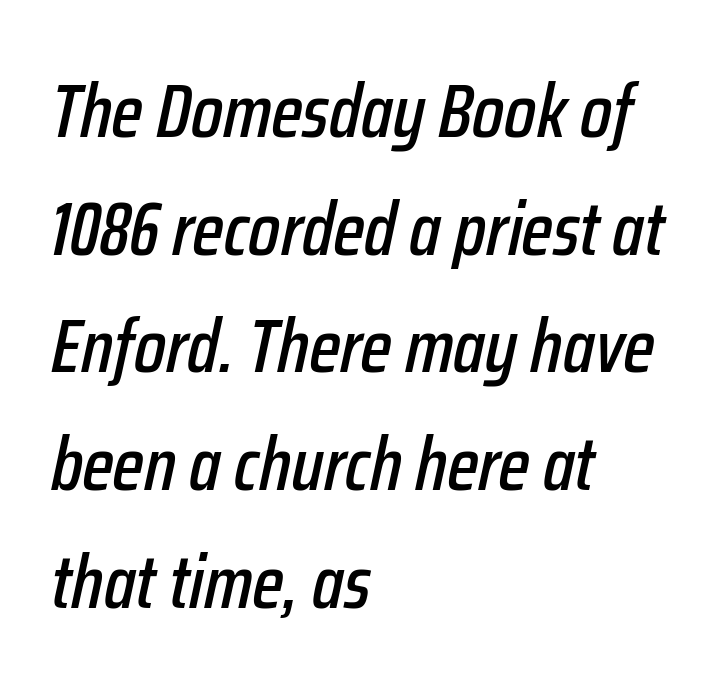
Does extra space separate the letters? No, they use regular spacing. Honestly, there is no underline to notice here at all. Quick note: interline space is typical. The paragraph shown leans on its left margin. Do the characters align in a grid? No, the font is proportional. Italic: yes, the glyphs are oblique.
